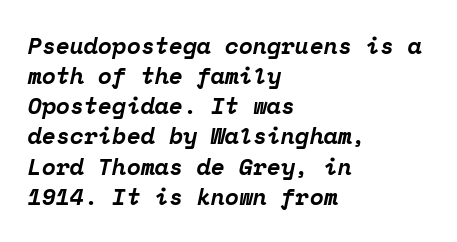
The letterforms sit shoulder to shoulder at normal distance. Horizontal bands of white between lines are of average thickness. Reading down the block, your eye returns to a fixed left position each line. The space directly below the letters is spotless.
